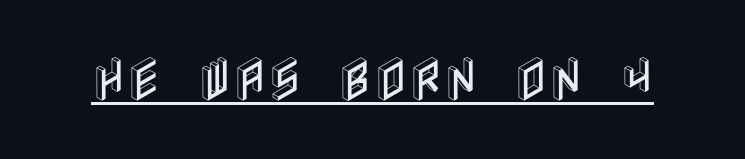
The image shows 48 px condensed type, upright; set normal letter spacing, underlined; a large x-height.
